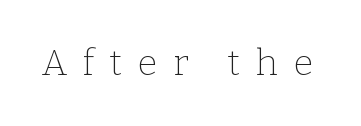
Q: Is the text bold? A: No.
Q: Is the text italic (slanted)? A: No, it is upright.
Q: Is the typeface a serif or a sans-serif typeface? A: Serif.
Q: Is the text underlined? A: No.
Q: Is the spacing between letters normal or unusually wide? A: Unusually wide.
Q: Width (condensed, normal, or wide)? A: Normal.
Q: Stroke contrast? A: Low.
Q: x-height? A: Medium.
Q: Monospaced? A: No.
